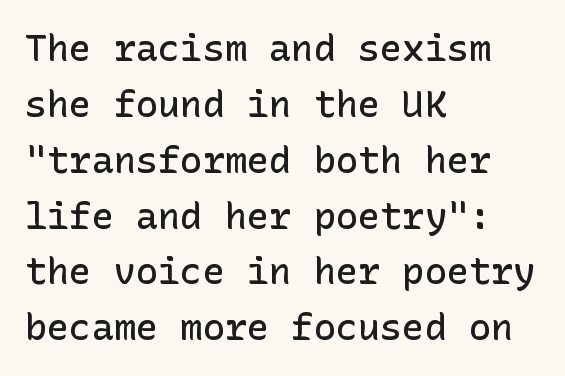
Serifs: no, the terminals of the letterforms are clean. Each line starts at the same left margin while the right side varies. Notice the strokes are somewhat thickened but not fully heavy: this is a semibold. The rendering uses a moderate line-height, typical for paragraphs.
